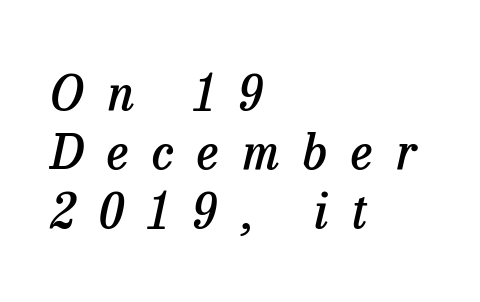
The image shows 48 px semibold serif type, italic (leaning right); set left-aligned, line spacing 1.23x, unusually wide letter spacing (+0.49 em), not underlined; low stroke contrast and a medium x-height.
